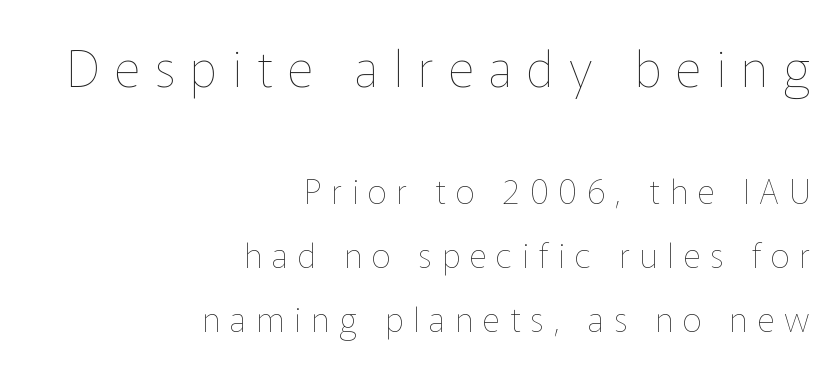
Q: Is the text bold? A: No.
Q: Is the text italic (slanted)? A: No, it is upright.
Q: Is the text underlined? A: No.
Q: How is the paragraph aligned? A: Right-aligned.
Q: Is the spacing between letters normal or unusually wide? A: Unusually wide.
Q: Which block of text is set in a larger size, the first (top) or the second (bottom)? A: The first (top) one.
Q: Width (condensed, normal, or wide)? A: Normal.
Q: Stroke contrast? A: Low.
Q: x-height? A: Medium.
Q: Monospaced? A: No.
